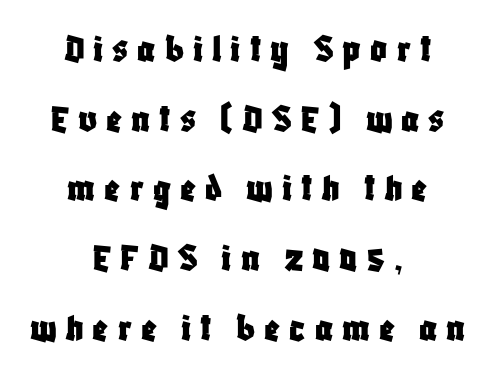
Character widths vary here, with narrow letters taking less room than wide ones. Typographically, this falls in the sans-serif category. Reading down the block, each line starts at a different indent, mirrored at its end. It's the straight-up-and-down kind of type. Notice how descenders clear the ascenders below comfortably — that's standard leading. The foot of each line stays bare and open.
